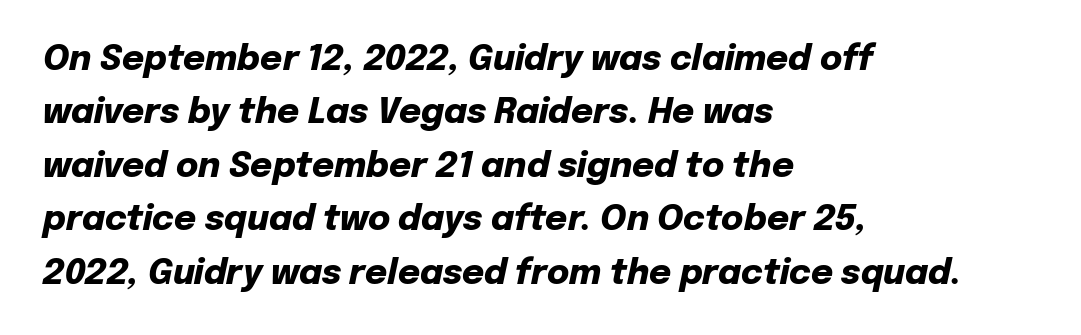
The image shows 34 px heavy type, italic (leaning right); set left-aligned, normal line spacing (1.57x), normal letter spacing, not underlined; low stroke contrast and a medium x-height.
